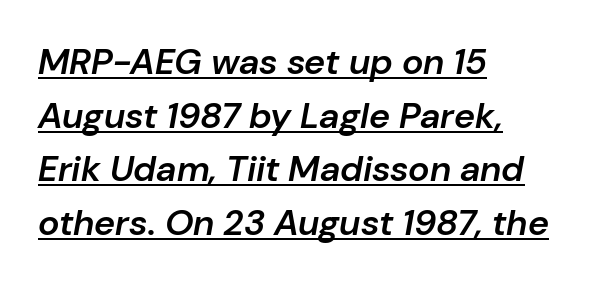
The image shows 36 px semibold type, italic (leaning right); set left-aligned, normal line spacing (1.49x), normal letter spacing, underlined; low stroke contrast and a medium x-height.
